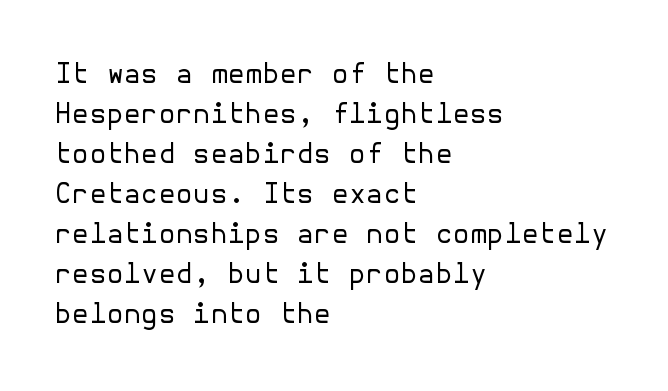
{"serif": "no", "italic": "no", "bold": "no", "weight": "regular", "width": "normal", "stroke_contrast": "low", "x_height": "medium", "underline": "no", "align": "left", "line_spacing": "normal", "line_spacing_ratio": 1.43, "letter_spacing": "normal", "letter_spacing_em": 0.0, "glyph_px": 28}
